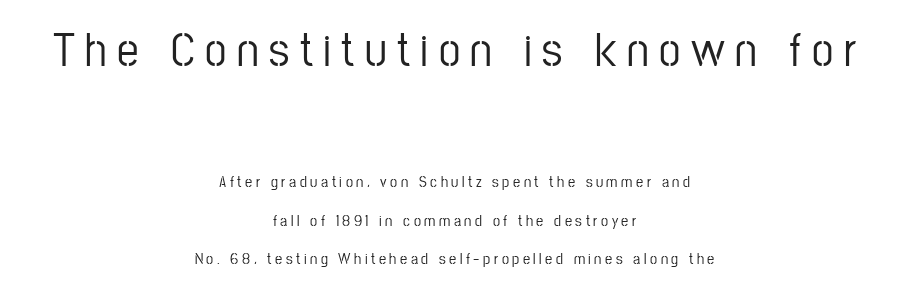
Q: Is the text italic (slanted)? A: No, it is upright.
Q: Is the typeface a serif or a sans-serif typeface? A: Sans-serif.
Q: Is the text underlined? A: No.
Q: How is the paragraph aligned? A: Centered.
Q: Is the spacing between letters normal or unusually wide? A: Unusually wide.
Q: Is the spacing between lines tight, normal or loose? A: Loose.
Q: Which block of text is set in a larger size, the first (top) or the second (bottom)? A: The first (top) one.
Q: Width (condensed, normal, or wide)? A: Condensed.
Q: Stroke contrast? A: Low.
Q: x-height? A: Medium.
Q: Monospaced? A: No.
